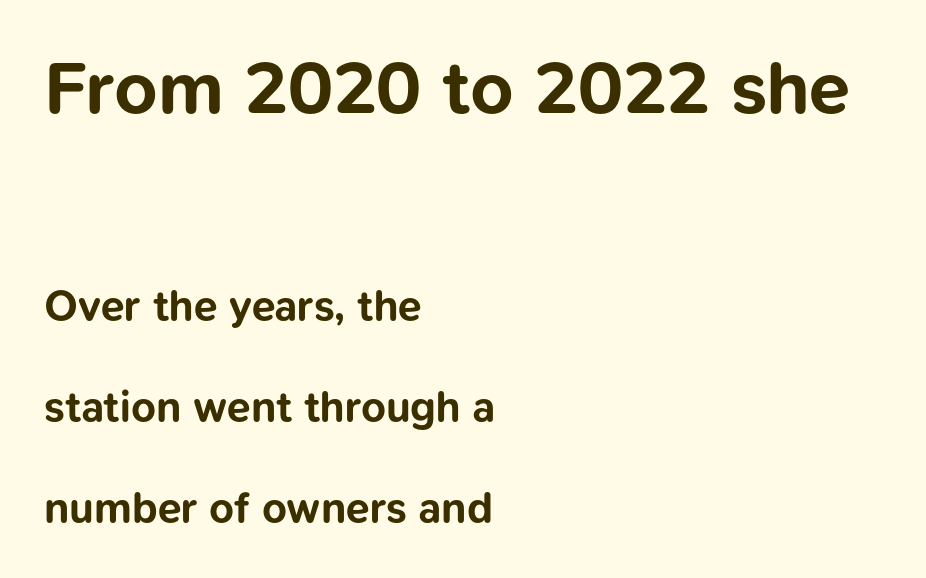
{"serif": "no", "italic": "no", "bold": "yes", "weight": "bold", "width": "normal", "stroke_contrast": "low", "x_height": "medium", "monospaced": "no", "underline": "no", "align": "left", "line_spacing": "loose", "line_spacing_ratio": 2.35, "letter_spacing": "normal", "letter_spacing_em": 0.0, "larger_block": "first", "size_ratio": 1.74, "glyph_px": 75}
